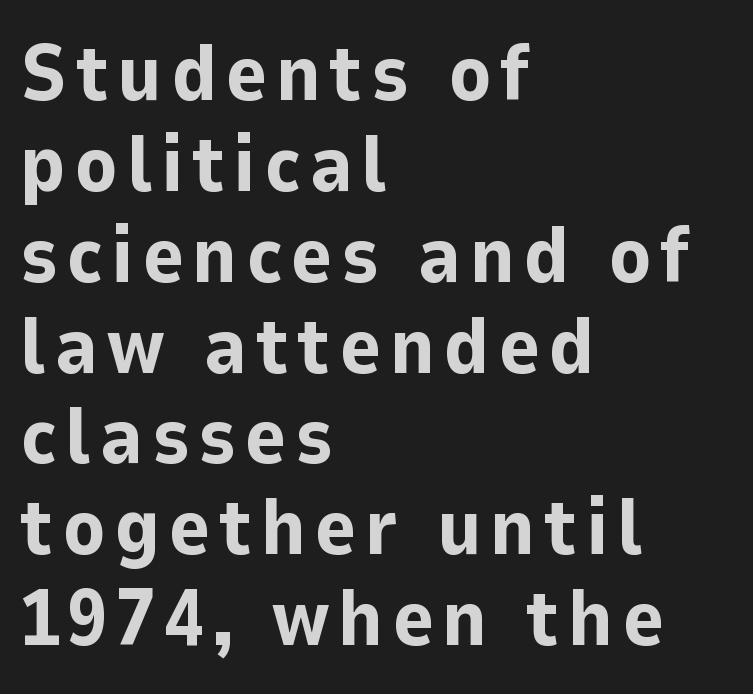
Q: Is the text bold? A: Yes.
Q: Is the text italic (slanted)? A: No, it is upright.
Q: Is the typeface a serif or a sans-serif typeface? A: Sans-serif.
Q: Is the text underlined? A: No.
Q: How is the paragraph aligned? A: Left-aligned.
Q: Is the spacing between lines tight, normal or loose? A: Tight.
Q: Width (condensed, normal, or wide)? A: Normal.
Q: Stroke contrast? A: Low.
Q: x-height? A: Medium.
Q: Monospaced? A: No.
